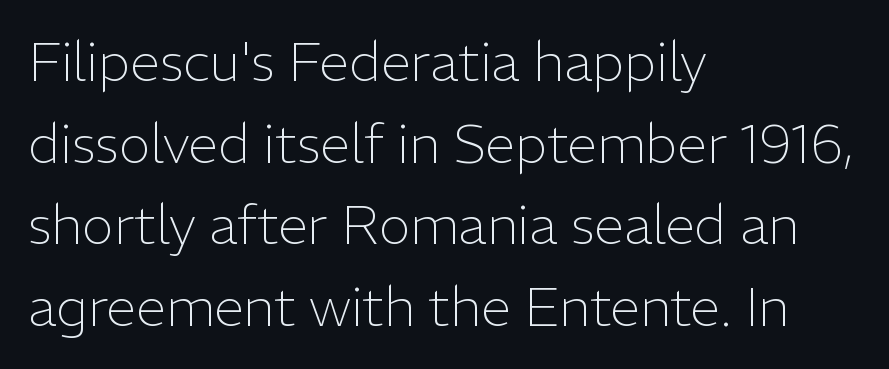
{"serif": "no", "italic": "no", "bold": "no", "weight": "light", "width": "normal", "stroke_contrast": "low", "x_height": "medium", "monospaced": "no", "underline": "no", "align": "left", "line_spacing": "normal", "line_spacing_ratio": 1.51, "letter_spacing": "normal", "letter_spacing_em": 0.0, "glyph_px": 54}
